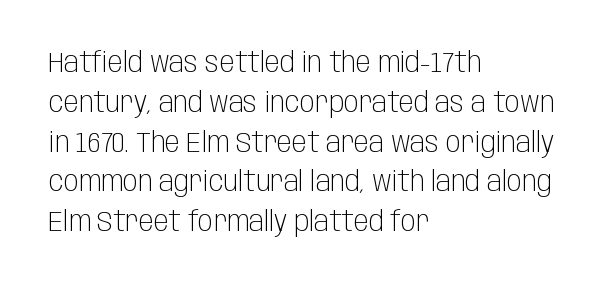
The image shows 28 px light, condensed sans-serif type, upright; set left-aligned, normal line spacing (1.42x), normal letter spacing, not underlined; low stroke contrast and a large x-height.
